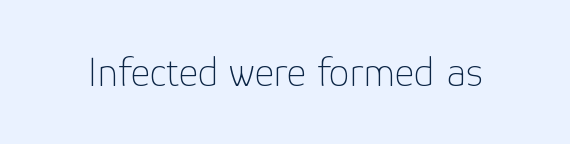
Q: Is the text bold? A: No.
Q: Is the text italic (slanted)? A: No, it is upright.
Q: Is the typeface a serif or a sans-serif typeface? A: Sans-serif.
Q: Is the text underlined? A: No.
Q: Is the spacing between letters normal or unusually wide? A: Normal.
Q: Width (condensed, normal, or wide)? A: Normal.
Q: Stroke contrast? A: Low.
Q: x-height? A: Medium.
Q: Monospaced? A: No.
